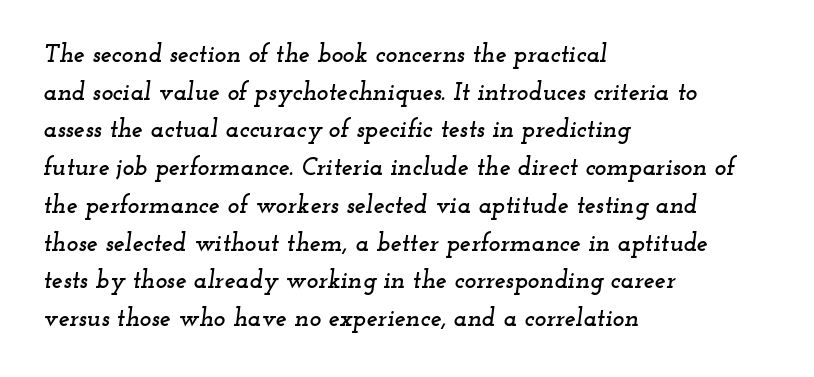
{"italic": "yes", "lean": "right", "slant_degrees": 12, "underline": "no", "align": "left", "line_spacing": "normal", "line_spacing_ratio": 1.51, "letter_spacing": "normal", "letter_spacing_em": 0.0, "glyph_px": 25}
